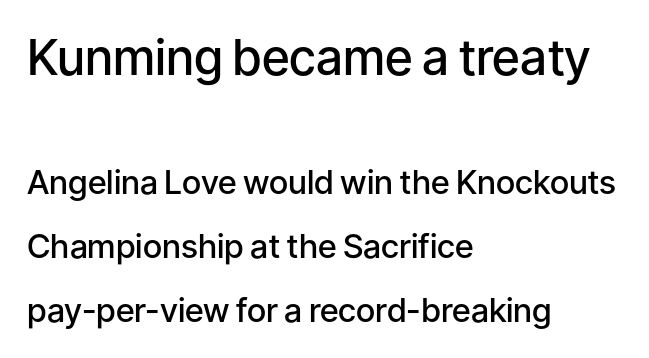
{"serif": "no", "italic": "no", "bold": "semi", "weight": "semibold", "width": "normal", "stroke_contrast": "low", "x_height": "medium", "monospaced": "no", "underline": "no", "align": "left", "line_spacing": "loose", "line_spacing_ratio": 1.95, "letter_spacing": "normal", "letter_spacing_em": 0.0, "larger_block": "first", "size_ratio": 1.48, "glyph_px": 49}
